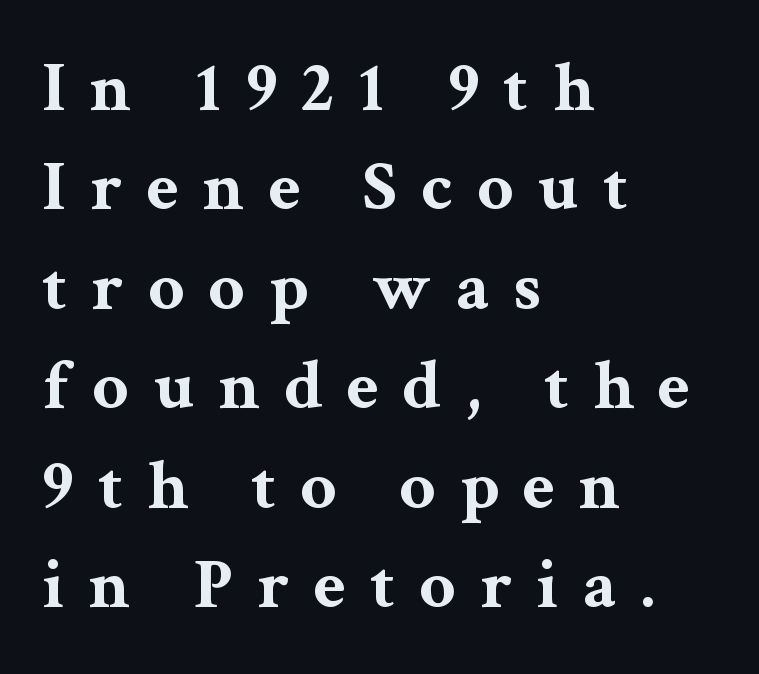
Q: Is the text bold? A: Yes.
Q: Is the text italic (slanted)? A: No, it is upright.
Q: Is the typeface a serif or a sans-serif typeface? A: Serif.
Q: Is the text underlined? A: No.
Q: How is the paragraph aligned? A: Left-aligned.
Q: Is the spacing between letters normal or unusually wide? A: Unusually wide.
Q: Is the spacing between lines tight, normal or loose? A: Normal.
Q: Width (condensed, normal, or wide)? A: Wide.
Q: Stroke contrast? A: Medium.
Q: x-height? A: Medium.
Q: Monospaced? A: No.
